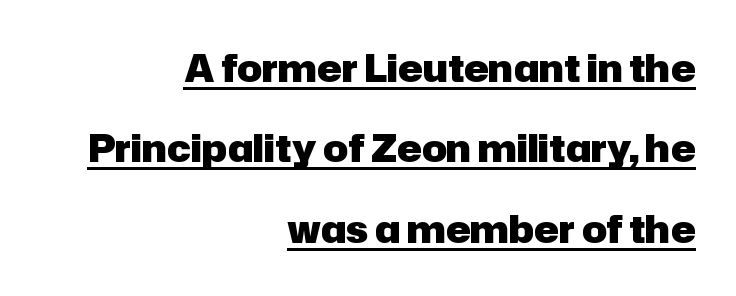
The image shows 37 px heavy sans-serif type, upright; set right-aligned, loose line spacing (2.17x), normal letter spacing, underlined; low stroke contrast and a medium x-height.
